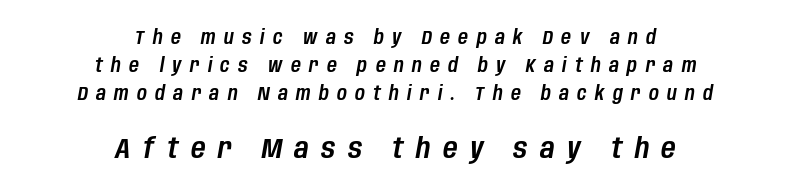
{"italic": "yes", "lean": "right", "slant_degrees": 10, "width": "condensed", "stroke_contrast": "low", "x_height": "large", "monospaced": "no", "underline": "no", "align": "center", "line_spacing": "normal", "line_spacing_ratio": 1.48, "letter_spacing": "wide", "letter_spacing_em": 0.44, "larger_block": "second", "size_ratio": 1.47, "glyph_px": 28}
